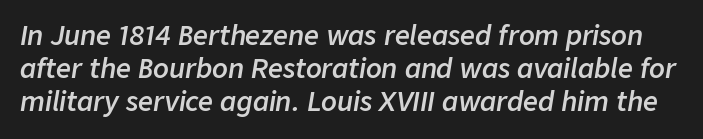
Leading matches the norm, producing a regular column. Typographic density is moderately raised because the face is semibold. Observe the ordinary spacing: letters are neighbours, not strangers. Yep, that's italic — everything's leaning. The gap between lines stays unmarked.
